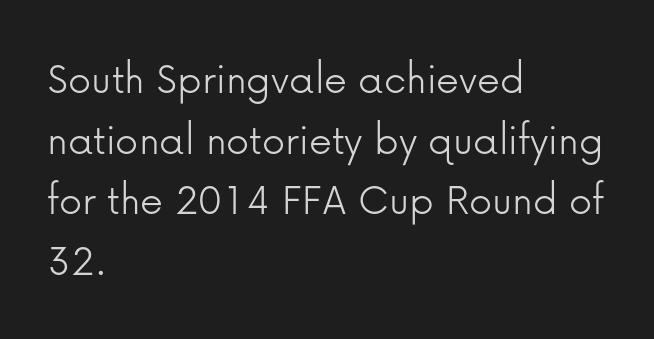
Q: Is the text bold? A: No.
Q: Is the text italic (slanted)? A: No, it is upright.
Q: Is the typeface a serif or a sans-serif typeface? A: Sans-serif.
Q: Is the text underlined? A: No.
Q: How is the paragraph aligned? A: Left-aligned.
Q: Is the spacing between letters normal or unusually wide? A: Normal.
Q: Is the spacing between lines tight, normal or loose? A: Normal.
Q: Width (condensed, normal, or wide)? A: Normal.
Q: Stroke contrast? A: Low.
Q: x-height? A: Medium.
Q: Monospaced? A: No.
